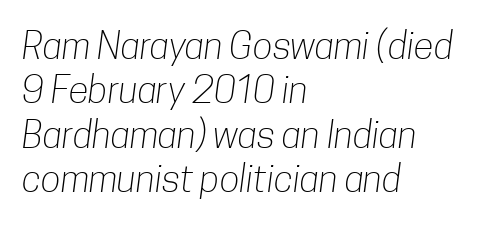
{"serif": "no", "bold": "no", "weight": "light", "width": "condensed", "stroke_contrast": "low", "x_height": "medium", "monospaced": "no", "underline": "no", "align": "left", "line_spacing_ratio": 1.2, "letter_spacing": "normal", "letter_spacing_em": 0.0, "glyph_px": 37}
